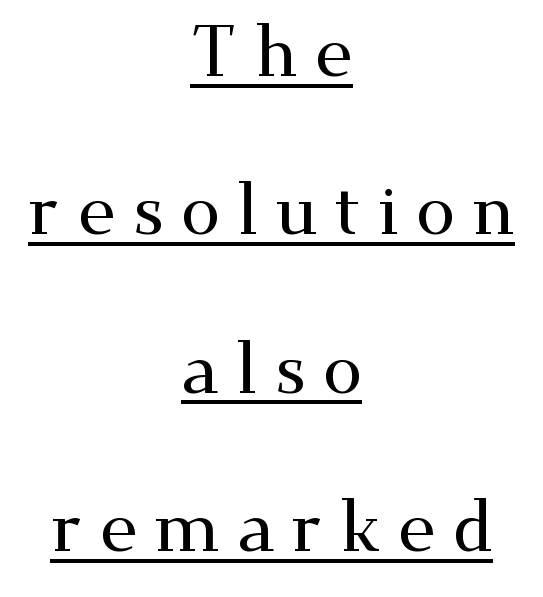
The image shows 71 px wide serif type, upright; set centered, loose line spacing (2.23x), unusually wide letter spacing (+0.24 em), underlined; medium stroke contrast and a small x-height.
